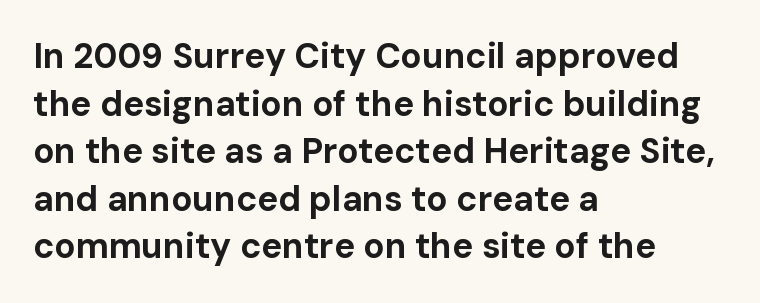
{"serif": "no", "italic": "no", "bold": "yes", "weight": "bold", "width": "normal", "stroke_contrast": "low", "x_height": "medium", "monospaced": "no", "underline": "no", "align": "left", "line_spacing": "normal", "line_spacing_ratio": 1.36, "letter_spacing": "normal", "letter_spacing_em": 0.0, "glyph_px": 35}
